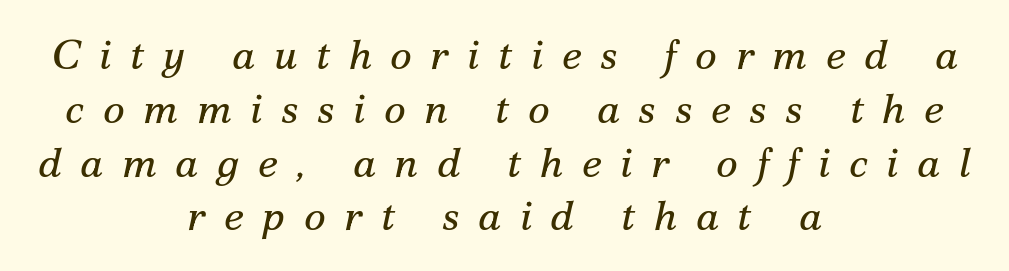
The image shows 42 px regular-weight serif type, italic (leaning right); set centered, normal line spacing (1.28x), unusually wide letter spacing (+0.44 em), not underlined; medium stroke contrast and a small x-height.
